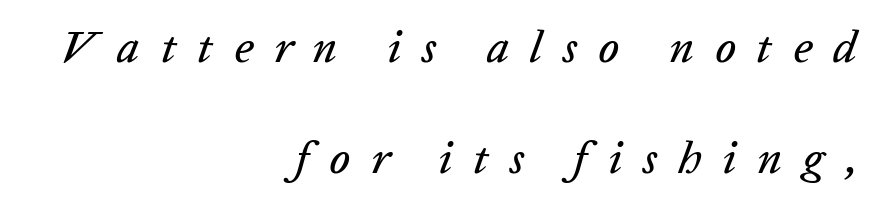
The image shows 45 px text type, italic (leaning right); set right-aligned, loose line spacing (2.47x), unusually wide letter spacing (+0.46 em), not underlined; low stroke contrast and a medium x-height.
